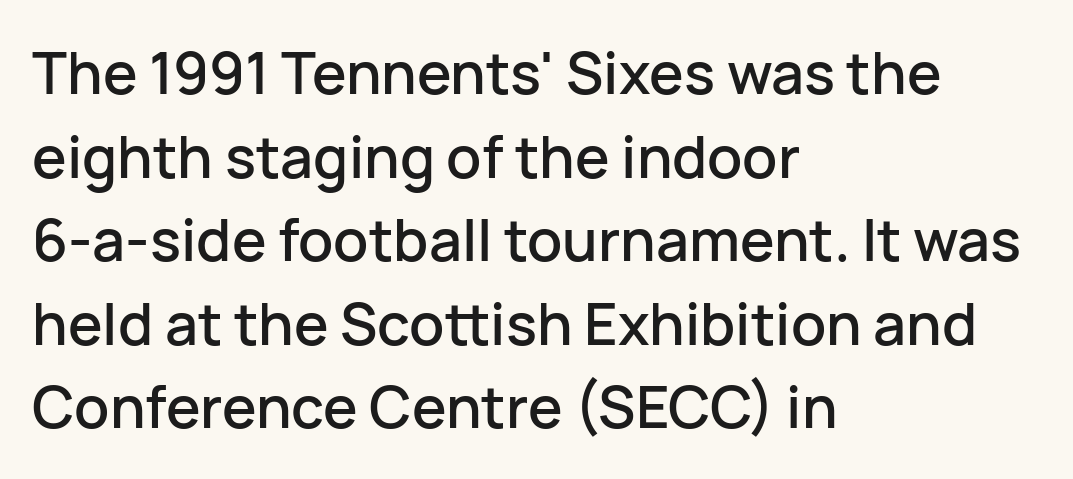
{"serif": "no", "italic": "no", "width": "normal", "stroke_contrast": "low", "x_height": "medium", "monospaced": "no", "underline": "no", "align": "left", "line_spacing": "normal", "line_spacing_ratio": 1.44, "letter_spacing": "normal", "letter_spacing_em": 0.0, "glyph_px": 58}
